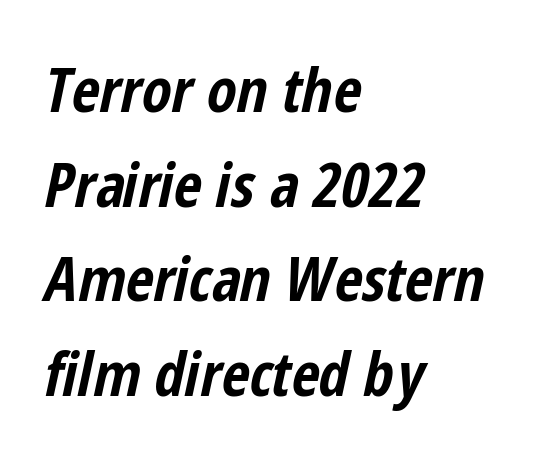
The image shows 61 px bold, condensed type, italic (leaning right); set left-aligned, normal line spacing (1.55x), normal letter spacing, not underlined; low stroke contrast and a medium x-height.
